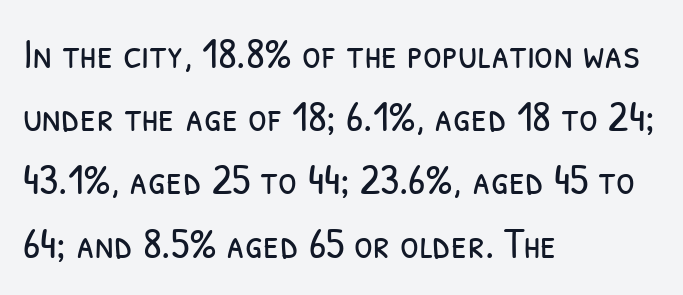
Q: Is the text bold? A: No.
Q: Is the typeface a serif or a sans-serif typeface? A: Sans-serif.
Q: Is the text underlined? A: No.
Q: How is the paragraph aligned? A: Left-aligned.
Q: Is the spacing between letters normal or unusually wide? A: Normal.
Q: Is the spacing between lines tight, normal or loose? A: Normal.
Q: Width (condensed, normal, or wide)? A: Condensed.
Q: Stroke contrast? A: Low.
Q: x-height? A: Medium.
Q: Monospaced? A: No.
